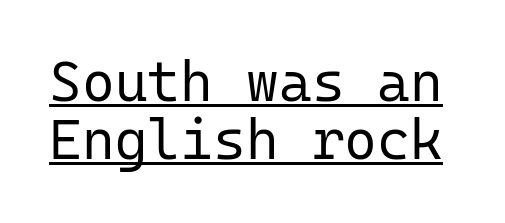
{"serif": "no", "italic": "no", "bold": "no", "weight": "regular", "width": "normal", "stroke_contrast": "low", "x_height": "medium", "monospaced": "yes", "underline": "yes", "line_spacing": "tight", "line_spacing_ratio": 1.04, "letter_spacing": "normal", "letter_spacing_em": 0.0, "glyph_px": 56}
